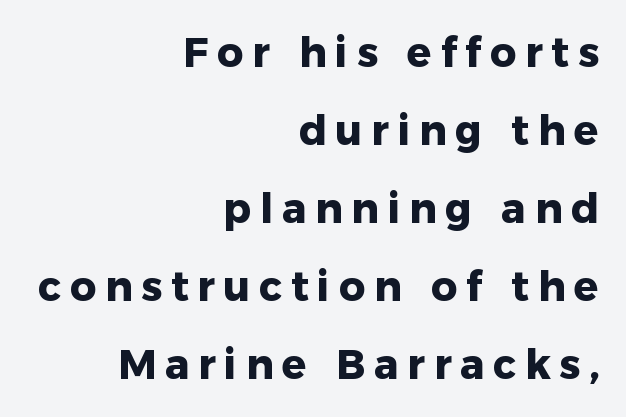
Spacing between characters has been opened up far beyond the box default. Spacing verdict: proportional, widths tailored to each character. Vertical strokes here are truly vertical. Unmarked baselines from the first word to the last. Chunky letters — that's bold for sure.
